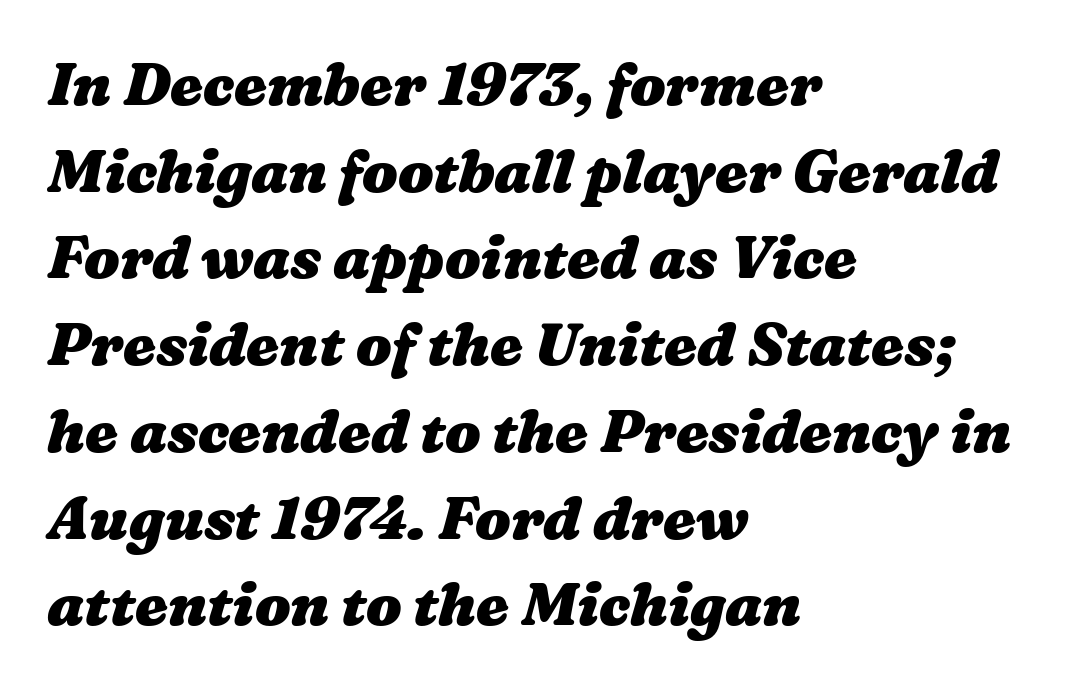
Q: Is the text bold? A: Yes.
Q: Is the text underlined? A: No.
Q: How is the paragraph aligned? A: Left-aligned.
Q: Is the spacing between letters normal or unusually wide? A: Normal.
Q: Is the spacing between lines tight, normal or loose? A: Normal.
Q: Width (condensed, normal, or wide)? A: Wide.
Q: Stroke contrast? A: Medium.
Q: x-height? A: Medium.
Q: Monospaced? A: No.
